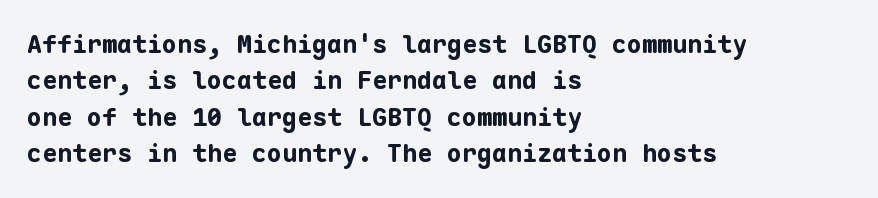
The letters are bold, with thick, heavy strokes. If you measured baseline to baseline, you'd find a middling distance. Posture: straight, roman, zero tilt. No word sits above an underline.
